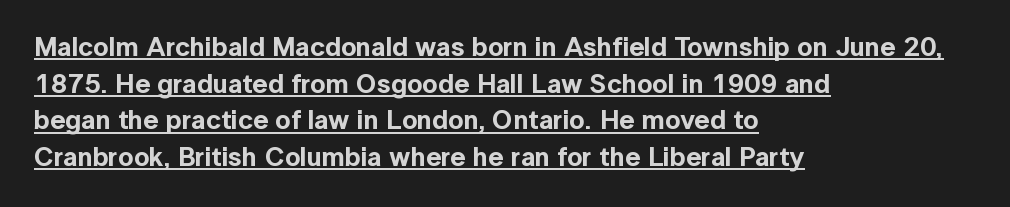
{"italic": "no", "underline": "yes", "align": "left", "line_spacing": "normal", "line_spacing_ratio": 1.36, "letter_spacing": "normal", "letter_spacing_em": 0.0, "glyph_px": 27}
